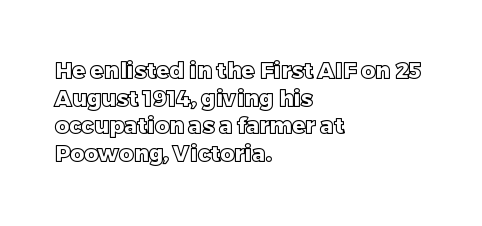
The image shows 22 px text type, upright; set left-aligned, normal line spacing (1.26x), normal letter spacing, not underlined.
